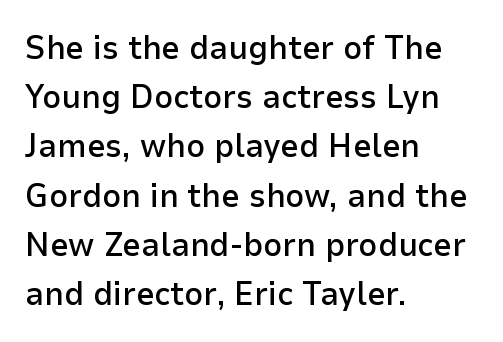
{"serif": "no", "italic": "no", "bold": "semi", "weight": "semibold", "width": "normal", "stroke_contrast": "low", "x_height": "medium", "monospaced": "no", "underline": "no", "align": "left", "line_spacing": "normal", "line_spacing_ratio": 1.49, "letter_spacing": "normal", "letter_spacing_em": 0.0, "glyph_px": 33}
